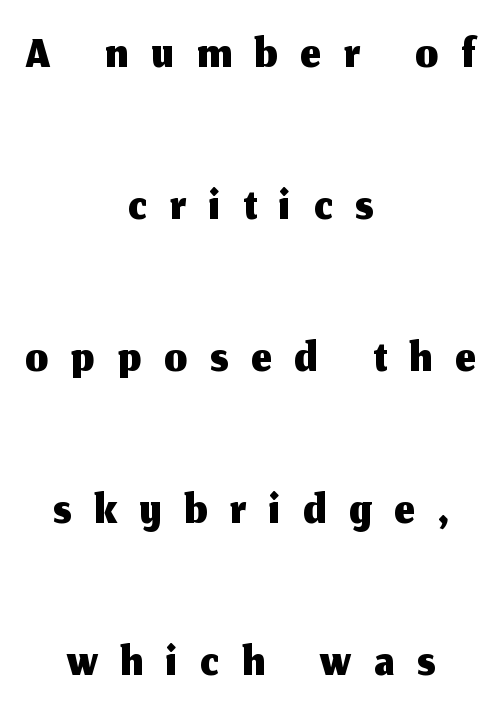
The image shows 72 px sans-serif type, upright; set centered, loose line spacing (2.11x), unusually wide letter spacing (+0.32 em), not underlined; medium stroke contrast and a medium x-height.
